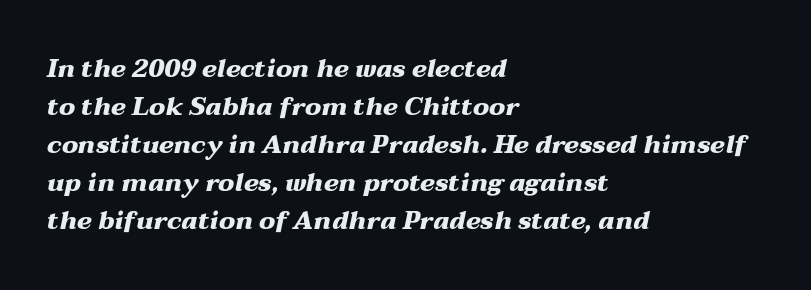
{"italic": "yes", "lean": "right", "slant_degrees": 12, "bold": "yes", "underline": "no", "align": "left", "line_spacing": "normal", "line_spacing_ratio": 1.52, "letter_spacing": "normal", "letter_spacing_em": 0.0, "glyph_px": 25}
